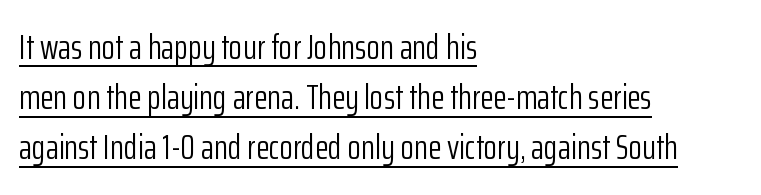
The image shows 35 px light, condensed sans-serif type, upright; set left-aligned, normal line spacing (1.43x), normal letter spacing, underlined; low stroke contrast and a medium x-height.
